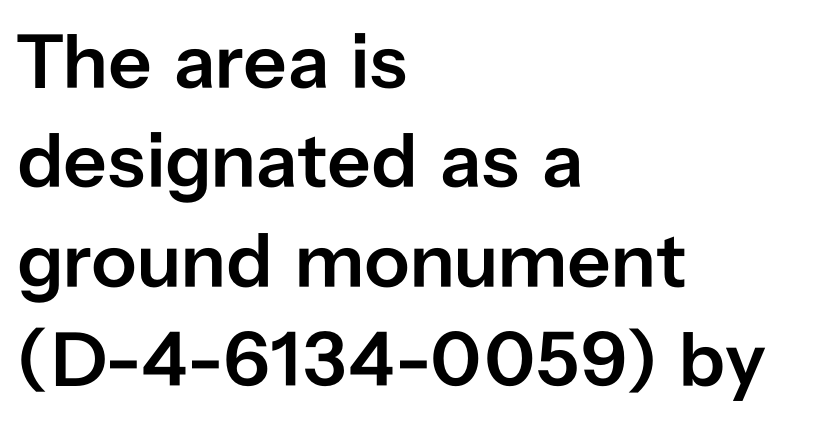
This is roman type, the default non-slanted kind. Stems and bowls a touch heavier than normal — semibold. Regular leading. Which margin do the lines hug? The left one — the right edge is uneven.
